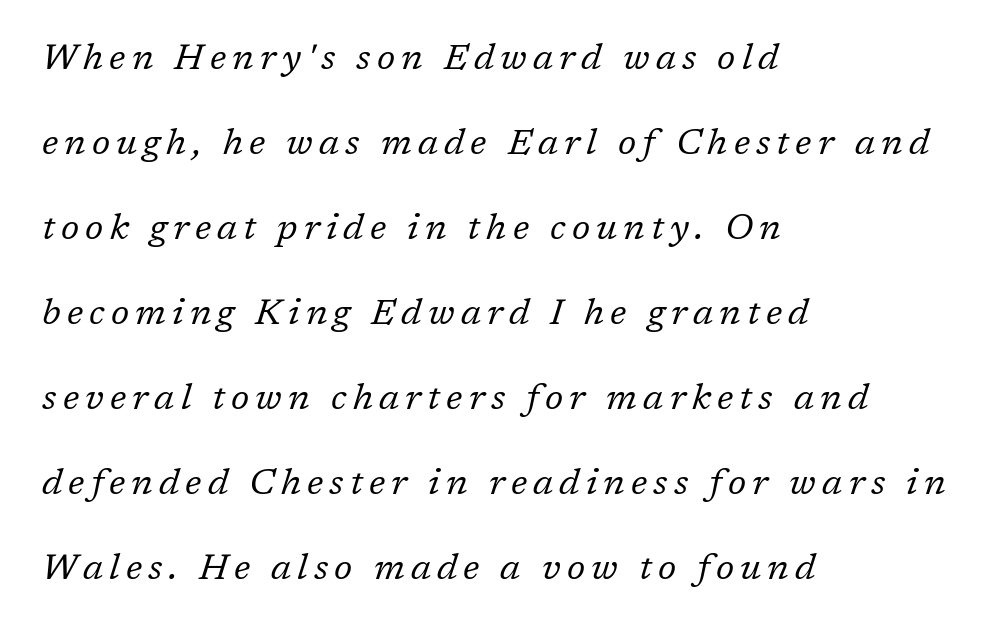
Q: Is the text bold? A: No.
Q: Is the text italic (slanted)? A: Yes, it leans right by about 17 degrees.
Q: Is the typeface a serif or a sans-serif typeface? A: Serif.
Q: Is the text underlined? A: No.
Q: How is the paragraph aligned? A: Left-aligned.
Q: Is the spacing between lines tight, normal or loose? A: Loose.
Q: Width (condensed, normal, or wide)? A: Normal.
Q: Stroke contrast? A: Low.
Q: x-height? A: Medium.
Q: Monospaced? A: No.
